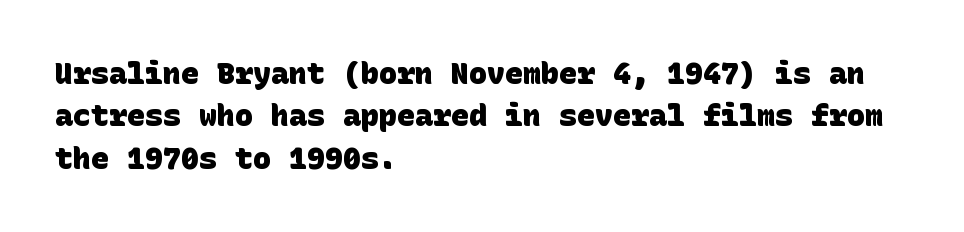
Letterform terminals end flat and unadorned throughout the passage. In terms of weight, the rendering is a true, heavy bold. Tracking here is standard; glyphs follow each other at the usual distance. The foot of each line stays bare and open.
